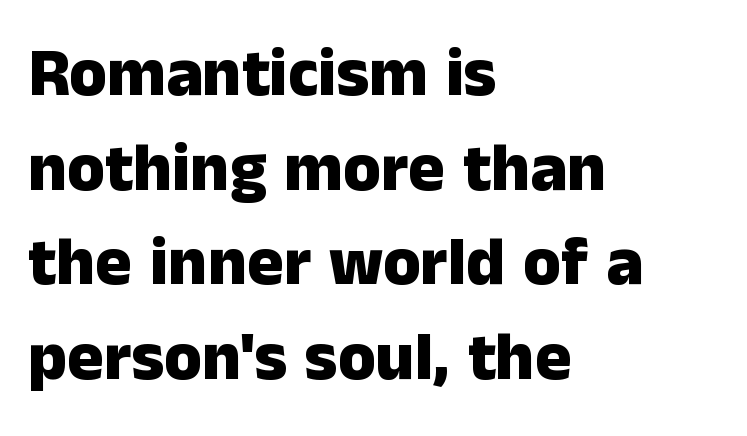
Q: Is the text bold? A: Yes.
Q: Is the text italic (slanted)? A: No, it is upright.
Q: Is the typeface a serif or a sans-serif typeface? A: Sans-serif.
Q: Is the text underlined? A: No.
Q: How is the paragraph aligned? A: Left-aligned.
Q: Is the spacing between letters normal or unusually wide? A: Normal.
Q: Is the spacing between lines tight, normal or loose? A: Normal.
Q: Width (condensed, normal, or wide)? A: Normal.
Q: Stroke contrast? A: Low.
Q: x-height? A: Medium.
Q: Monospaced? A: No.
